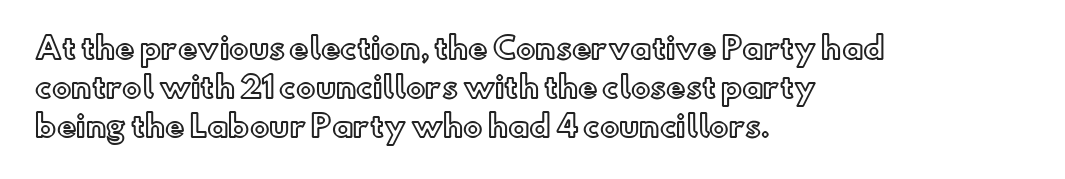
{"italic": "no", "width": "normal", "x_height": "small", "monospaced": "no", "underline": "no", "align": "left", "line_spacing": "normal", "line_spacing_ratio": 1.35, "letter_spacing": "normal", "letter_spacing_em": 0.0, "glyph_px": 29}
